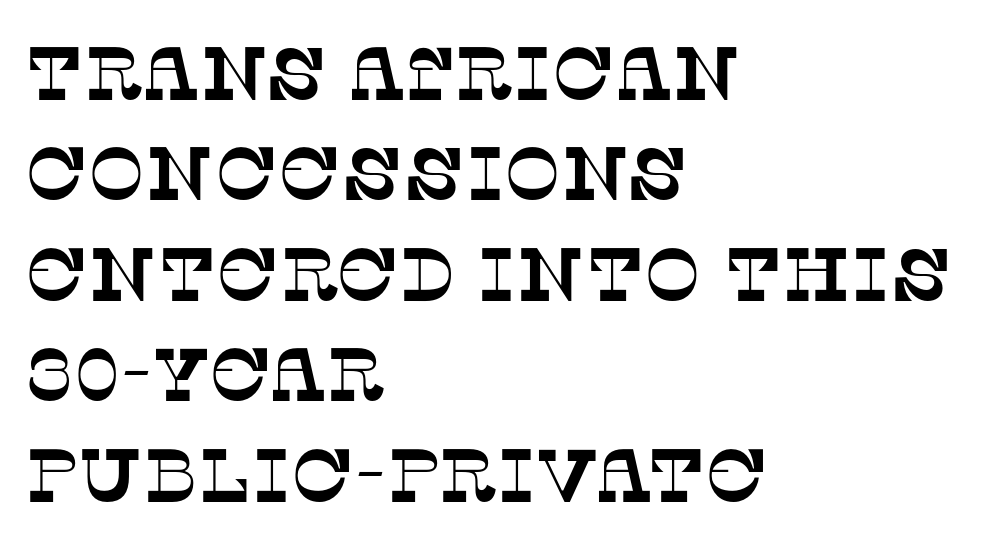
Small tapered or slab feet sit at the stroke ends, so this counts as serif. Is there much room between lines? A standard amount, neither cramped nor airy. Every row of glyphs begins at an identical x-position on the left. The horizontal fit of the characters is conventional and even. The zone under the glyphs is completely vacant. These lines are rendered in a variable-pitch font.
